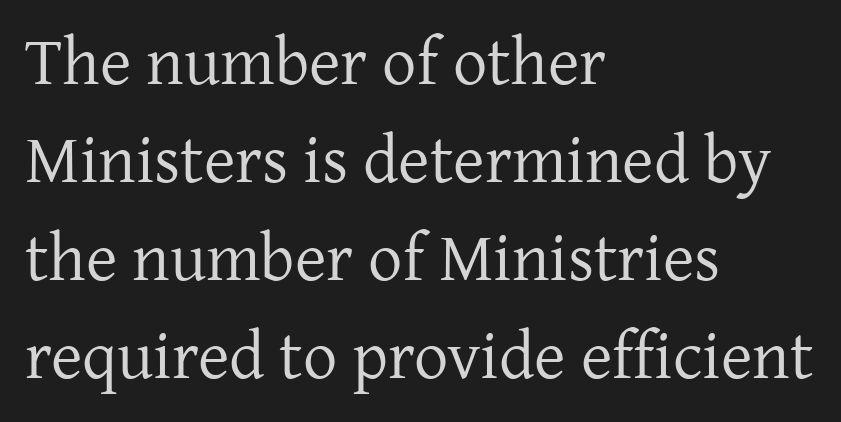
Observe the ordinary spacing: letters are neighbours, not strangers. This sample uses an upright cut, with every glyph sitting square on the baseline. Horizontally, the lines are justified to the leading edge only. Honestly, the row spacing looks completely unremarkable.
